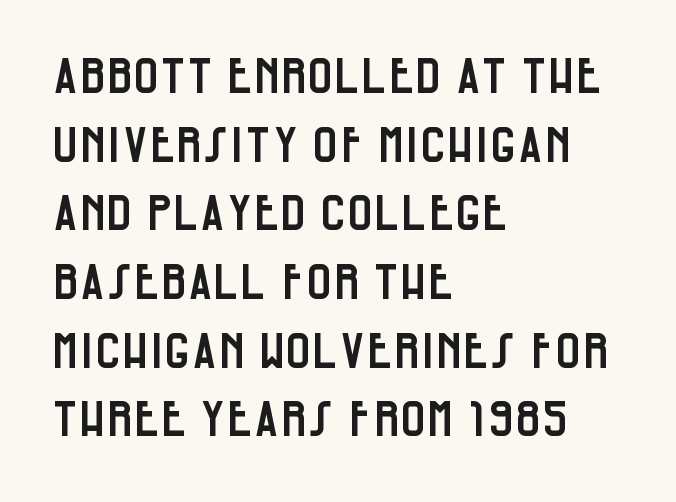
{"serif": "no", "italic": "no", "width": "condensed", "stroke_contrast": "low", "x_height": "large", "monospaced": "no", "underline": "no", "align": "left", "line_spacing": "normal", "line_spacing_ratio": 1.43, "letter_spacing": "normal", "letter_spacing_em": 0.0, "glyph_px": 48}
